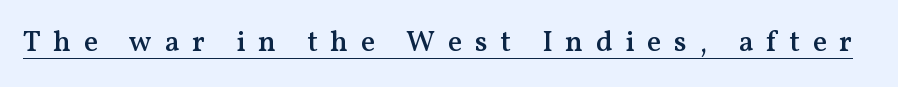
The image shows 29 px semibold serif type, upright; set unusually wide letter spacing (+0.44 em), underlined; medium stroke contrast and a medium x-height.
